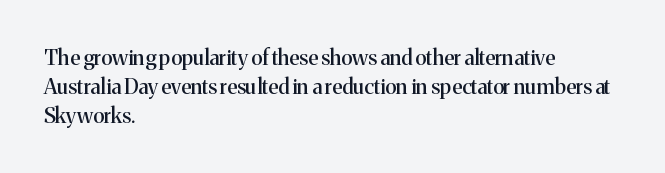
Q: Is the text italic (slanted)? A: No, it is upright.
Q: Is the text underlined? A: No.
Q: How is the paragraph aligned? A: Left-aligned.
Q: Is the spacing between letters normal or unusually wide? A: Normal.
Q: Is the spacing between lines tight, normal or loose? A: Normal.
